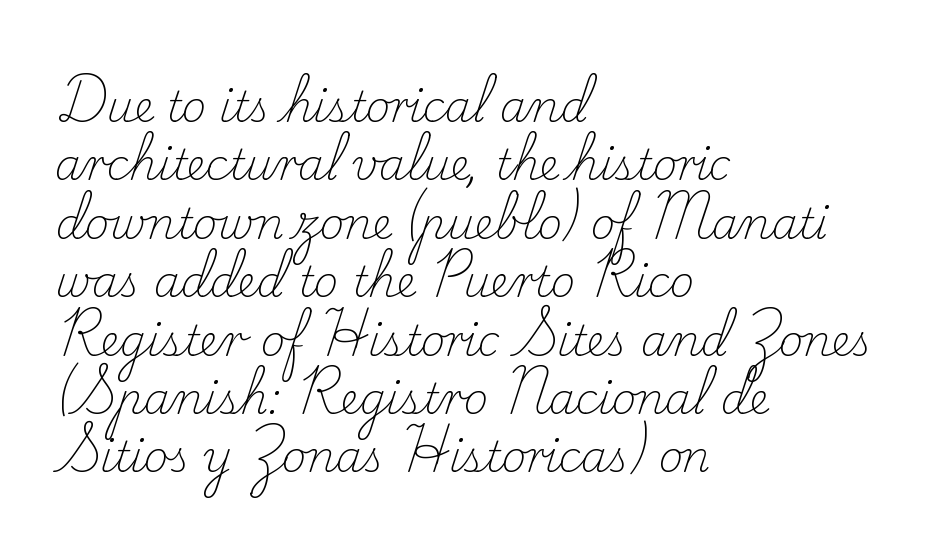
{"serif": "yes", "bold": "no", "weight": "light", "width": "normal", "stroke_contrast": "low", "x_height": "small", "monospaced": "no", "underline": "no", "align": "left", "line_spacing": "normal", "line_spacing_ratio": 1.39, "letter_spacing": "normal", "letter_spacing_em": 0.0, "glyph_px": 42}
